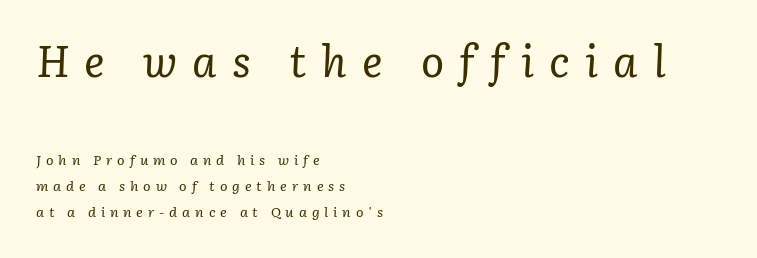
The image shows 43 px regular-weight serif type, italic (leaning right); set left-aligned, line spacing 1.87x, unusually wide letter spacing (+0.35 em), not underlined; the first (top) block is 3.07x larger; low stroke contrast and a medium x-height.
